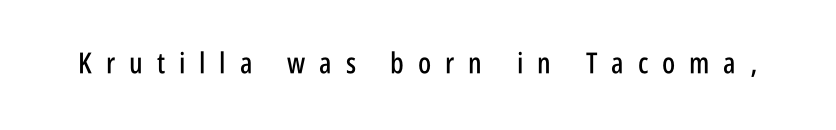
The image shows 29 px condensed sans-serif type, upright; set unusually wide letter spacing (+0.48 em), not underlined; low stroke contrast and a large x-height.
